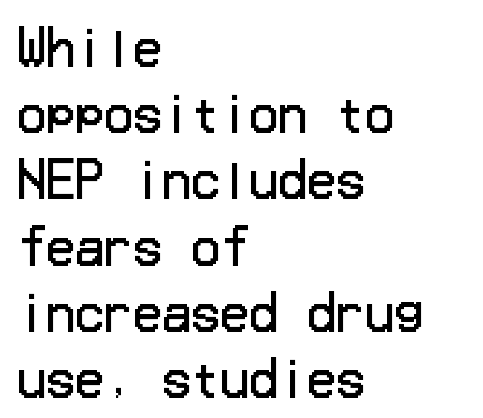
Q: Is the text bold? A: No.
Q: Is the text italic (slanted)? A: No, it is upright.
Q: Is the typeface a serif or a sans-serif typeface? A: Sans-serif.
Q: Is the text underlined? A: No.
Q: How is the paragraph aligned? A: Left-aligned.
Q: Is the spacing between letters normal or unusually wide? A: Normal.
Q: Is the spacing between lines tight, normal or loose? A: Normal.
Q: Width (condensed, normal, or wide)? A: Normal.
Q: Stroke contrast? A: Low.
Q: x-height? A: Medium.
